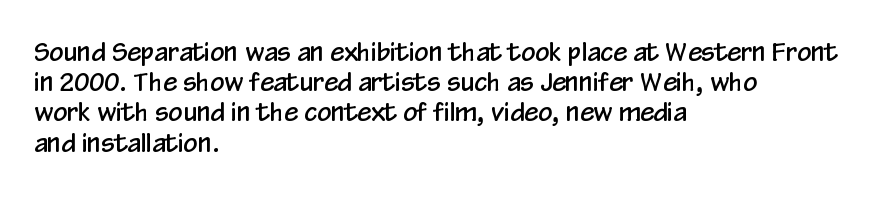
{"italic": "no", "underline": "no", "align": "left", "line_spacing_ratio": 1.21, "letter_spacing": "normal", "letter_spacing_em": 0.0, "glyph_px": 25}
